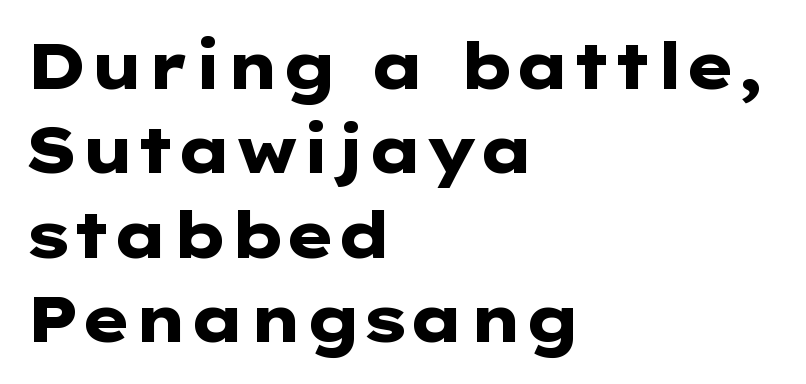
{"serif": "no", "italic": "no", "bold": "yes", "weight": "heavy", "width": "wide", "stroke_contrast": "low", "x_height": "medium", "monospaced": "no", "underline": "no", "align": "left", "line_spacing": "normal", "line_spacing_ratio": 1.32, "letter_spacing": "normal", "letter_spacing_em": 0.0, "glyph_px": 64}
